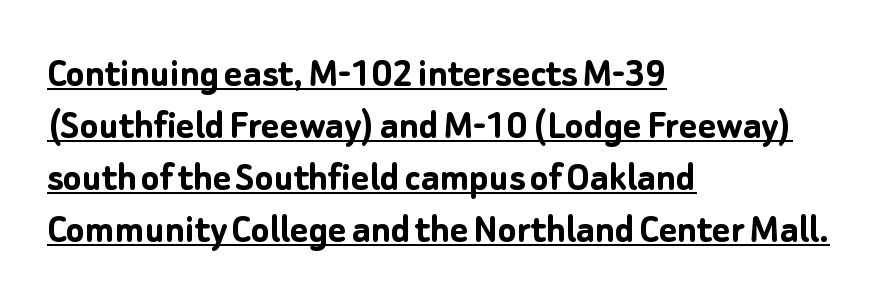
When letters stand straight like this, we call the style roman or upright. The characters display no serif detailing; their extremities are plain. Here the designer chose a conventional face with non-uniform glyph widths. Nobody touched the tracking dial on this one. Emphasis by weight is at full strength: bold.
